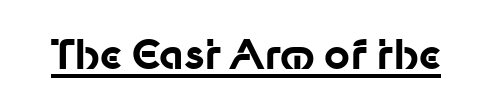
Typographically, this falls in the sans-serif category. Upright lettering throughout. The passage shown is underscored from start to finish. The letters are bold, with thick, heavy strokes. This rendering leaves character spacing at its baseline value. Character widths vary here, with narrow letters taking less room than wide ones.
